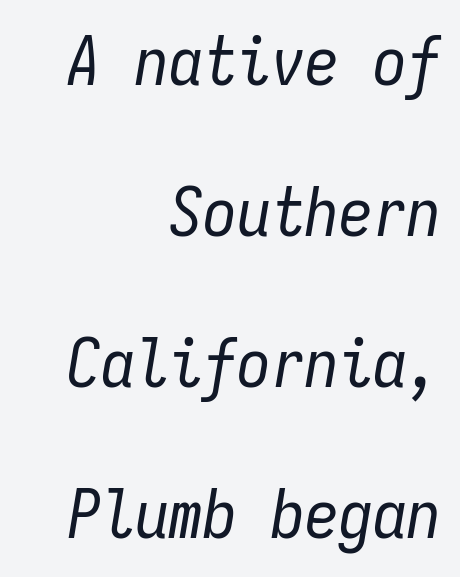
The image shows 68 px regular-weight, condensed type, italic (leaning right), monospaced; set right-aligned, loose line spacing (2.22x), normal letter spacing, not underlined; low stroke contrast and a medium x-height.
